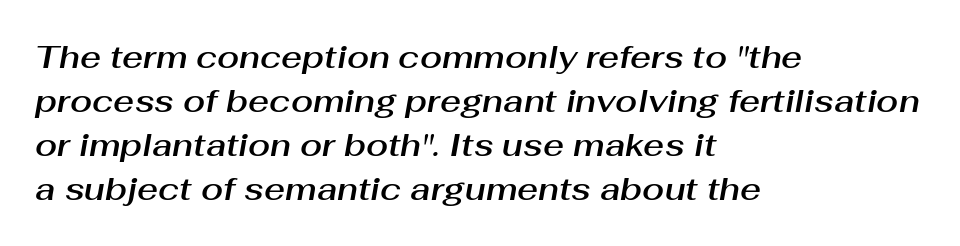
The passage shown stacks its lines at a standard gap. Quick note: italic. This rendering uses left alignment, leaving the right contour irregular. Do the characters align in a grid? No, the font is proportional. Rule under the text: the space is simply empty. No extra tracking has been applied to these lines.
